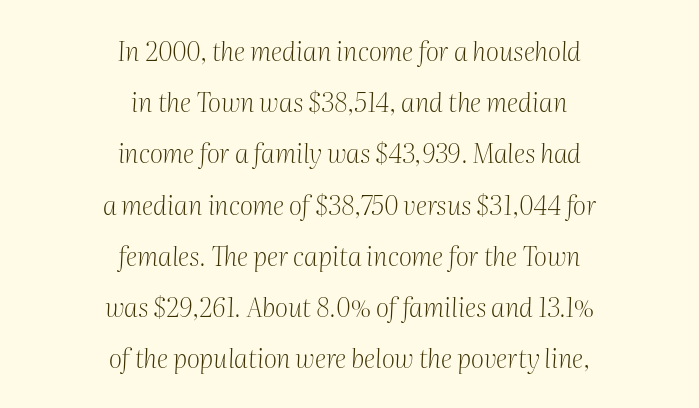
Vertically, the passage feels expansive, rows floating well apart. No chunkiness to these letters — they're not bold. Does the copy run flush right? No — it is centered line by line. Slant detected: the letters are inclined. The rendering keeps characters at their native spacing. The passage shown is not underscored anywhere.
